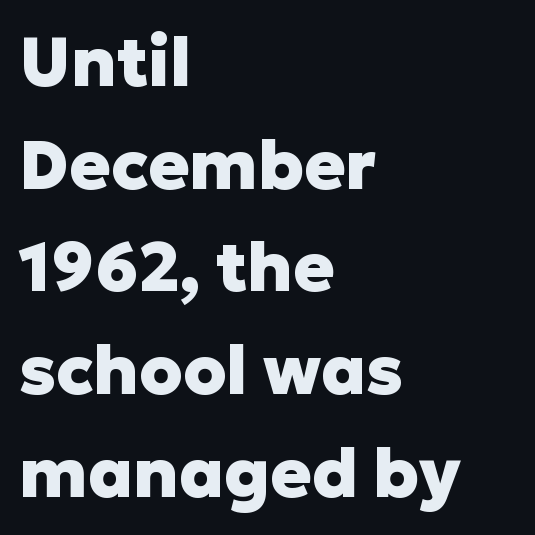
Q: Is the text bold? A: Yes.
Q: Is the text italic (slanted)? A: No, it is upright.
Q: Is the typeface a serif or a sans-serif typeface? A: Sans-serif.
Q: Is the text underlined? A: No.
Q: How is the paragraph aligned? A: Left-aligned.
Q: Is the spacing between letters normal or unusually wide? A: Normal.
Q: Is the spacing between lines tight, normal or loose? A: Normal.
Q: Width (condensed, normal, or wide)? A: Normal.
Q: Stroke contrast? A: Low.
Q: x-height? A: Medium.
Q: Monospaced? A: No.
